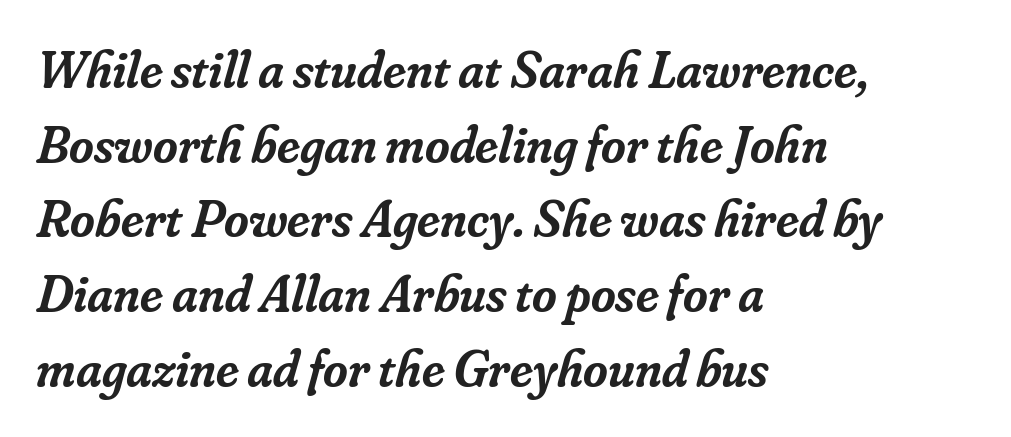
Q: Is the text bold? A: Semi-bold.
Q: Is the text italic (slanted)? A: Yes, it leans right by about 16 degrees.
Q: Is the typeface a serif or a sans-serif typeface? A: Serif.
Q: Is the text underlined? A: No.
Q: How is the paragraph aligned? A: Left-aligned.
Q: Is the spacing between letters normal or unusually wide? A: Normal.
Q: Is the spacing between lines tight, normal or loose? A: Normal.
Q: Width (condensed, normal, or wide)? A: Normal.
Q: Stroke contrast? A: Low.
Q: x-height? A: Small.
Q: Monospaced? A: No.
